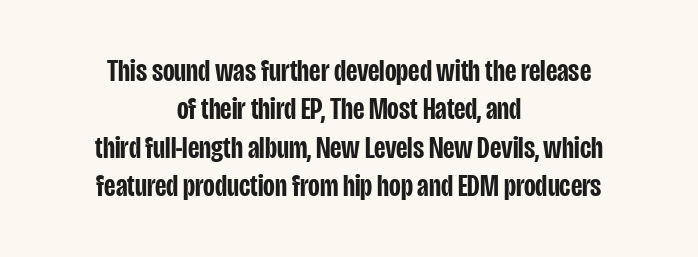
Honestly, the letter spacing is just normal — you wouldn't notice it. A typesetter would mark this as roman, not italic. The passage shown is typed in a proportional face where columns would drift. Each line is balanced around a shared central axis.
